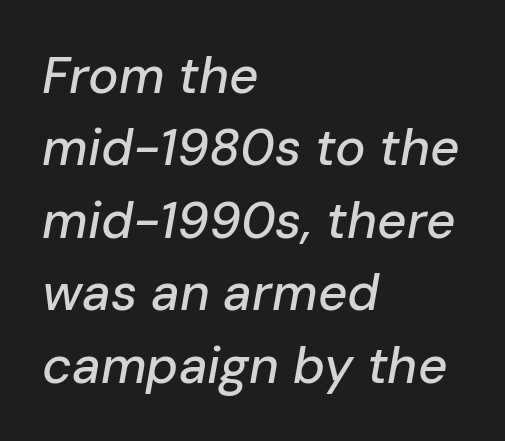
Rendered with sloped, italic letterforms. The rows are spaced the way most documents space them. The rendering uses natural spacing where letterforms have individual widths. Teacher's note: observe the even left margin — that is flush-left alignment. Just letters on the line, the space beneath them empty.
